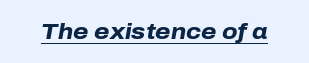
Q: Is the text bold? A: Yes.
Q: Is the text italic (slanted)? A: Yes, it leans right by about 10 degrees.
Q: Is the text underlined? A: Yes.
Q: Is the spacing between letters normal or unusually wide? A: Normal.
